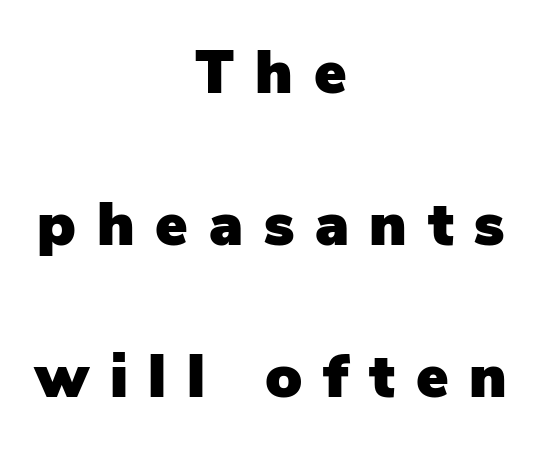
In terms of letterform style, serifs are entirely absent. The type is letterspaced generously, with wide tracking. The lines are spread far apart with generous leading. The rendering uses natural spacing where letterforms have individual widths. The paragraph has two soft edges and a firm central axis. Do the letters lean? They stand straight.
